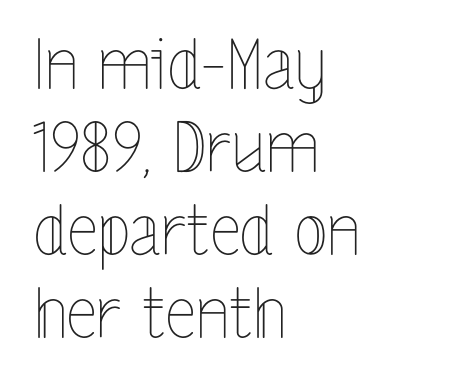
The image shows 68 px thin, condensed type, upright; set left-aligned, line spacing 1.22x, normal letter spacing, not underlined; a medium x-height.
